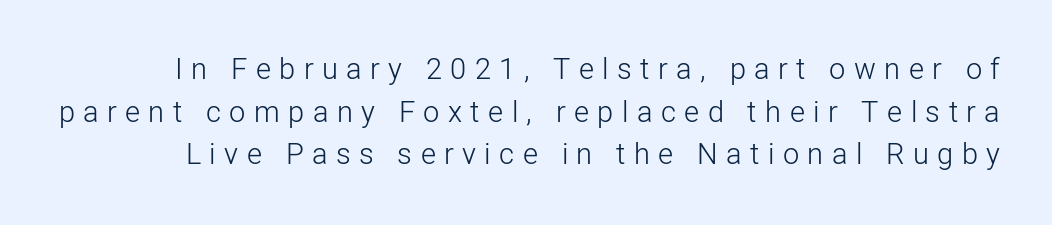
These lines are composed in type without serifs. Spacing verdict: proportional, widths tailored to each character. Evenly set lines give the paragraph a standard silhouette. The font sits on the lighter half of the weight spectrum, regular included.
